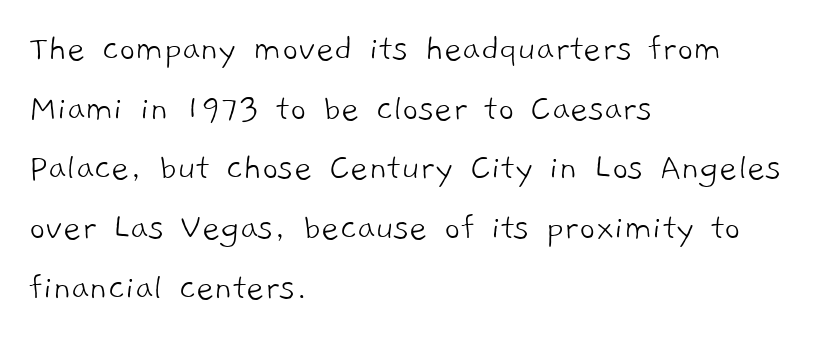
The image shows 39 px light sans-serif type; set left-aligned, normal line spacing (1.53x), normal letter spacing, not underlined; low stroke contrast and a medium x-height.
